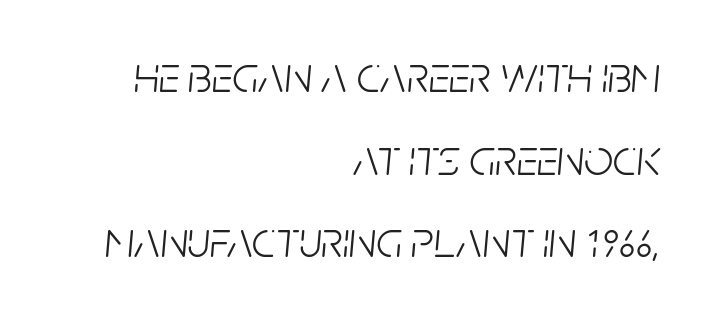
Q: Is the text bold? A: No.
Q: Is the text italic (slanted)? A: Yes, it leans right by about 5 degrees.
Q: Is the text underlined? A: No.
Q: How is the paragraph aligned? A: Right-aligned.
Q: Is the spacing between letters normal or unusually wide? A: Normal.
Q: Is the spacing between lines tight, normal or loose? A: Normal.
Q: Width (condensed, normal, or wide)? A: Condensed.
Q: Stroke contrast? A: Low.
Q: x-height? A: Large.
Q: Monospaced? A: No.
